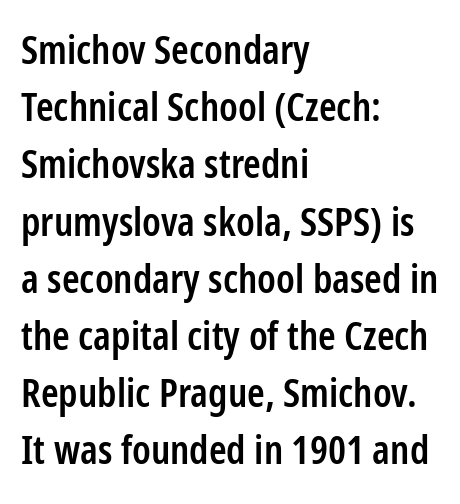
{"serif": "no", "italic": "no", "bold": "semi", "weight": "semibold", "width": "condensed", "stroke_contrast": "low", "x_height": "medium", "monospaced": "no", "underline": "no", "align": "left", "line_spacing": "normal", "line_spacing_ratio": 1.43, "letter_spacing": "normal", "letter_spacing_em": 0.0, "glyph_px": 40}
